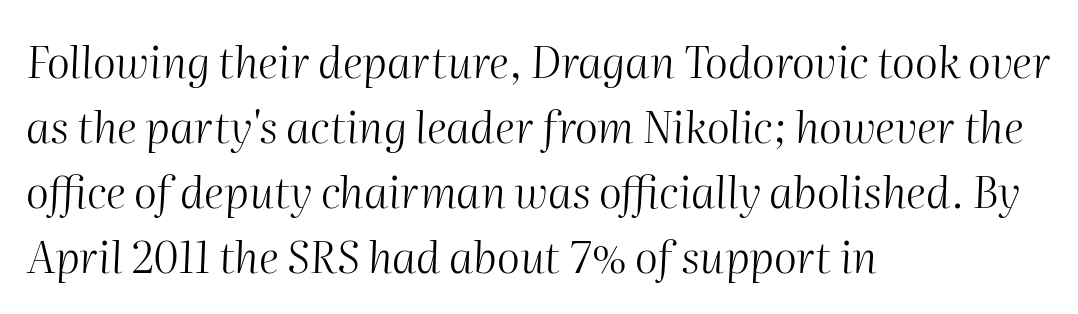
The image shows 44 px light type, italic (leaning right); set left-aligned, normal line spacing (1.48x), normal letter spacing, not underlined; medium stroke contrast and a medium x-height.
